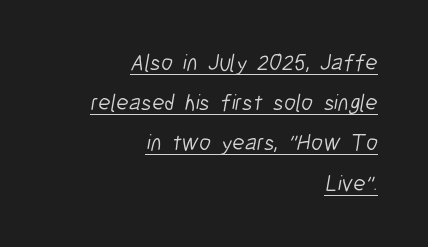
On a weight scale, this lands at 450 or below. The rendering uses the underline text-decoration. The line texture is even and compact thanks to regular tracking. Which margin do the lines hug? The right one — the left edge is uneven.
